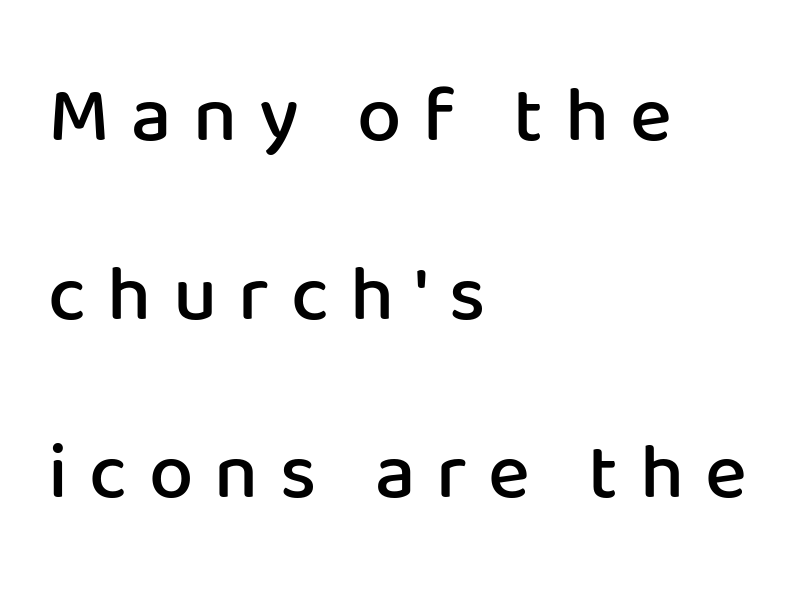
Q: Is the text bold? A: Semi-bold.
Q: Is the text italic (slanted)? A: No, it is upright.
Q: Is the typeface a serif or a sans-serif typeface? A: Sans-serif.
Q: Is the text underlined? A: No.
Q: How is the paragraph aligned? A: Left-aligned.
Q: Is the spacing between letters normal or unusually wide? A: Unusually wide.
Q: Is the spacing between lines tight, normal or loose? A: Loose.
Q: Width (condensed, normal, or wide)? A: Normal.
Q: Stroke contrast? A: Low.
Q: x-height? A: Medium.
Q: Monospaced? A: No.
